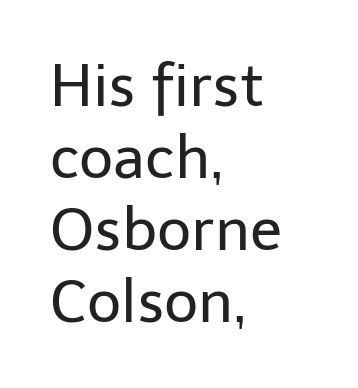
Nobody touched the tracking dial on this one. No extra ink here — the face is not bold. Does the type have serifs? No, each stem ends abruptly. Is there any slant? The stems are plumb.
